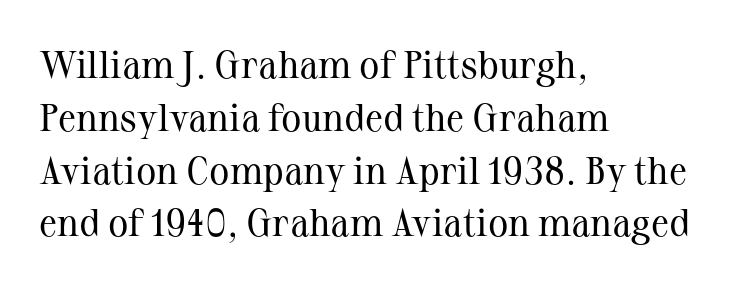
{"serif": "yes", "italic": "no", "bold": "no", "weight": "regular", "width": "normal", "stroke_contrast": "medium", "x_height": "medium", "monospaced": "no", "underline": "no", "align": "left", "line_spacing": "normal", "line_spacing_ratio": 1.39, "letter_spacing": "normal", "letter_spacing_em": 0.0, "glyph_px": 38}
